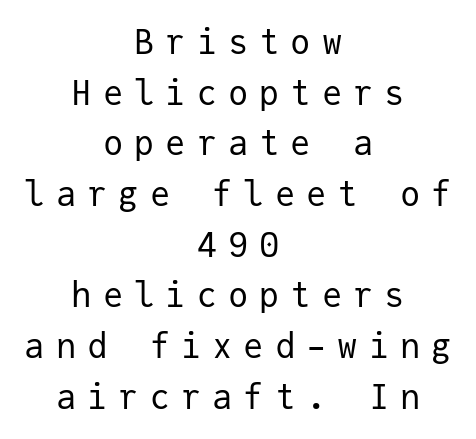
{"serif": "no", "italic": "no", "bold": "no", "weight": "regular", "width": "normal", "stroke_contrast": "low", "x_height": "medium", "monospaced": "yes", "underline": "no", "align": "center", "line_spacing": "normal", "line_spacing_ratio": 1.49, "letter_spacing": "wide", "letter_spacing_em": 0.32, "glyph_px": 34}
